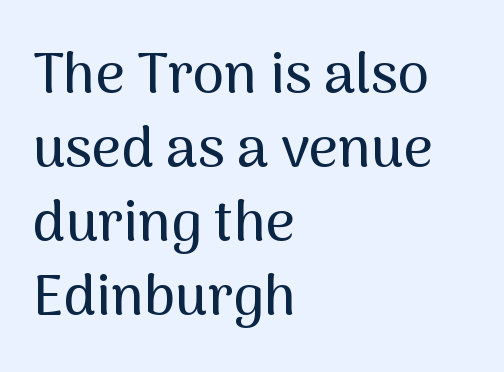
Do the letters lean? They stand straight. Classification — sans serif. Varying glyph widths throughout — classic text-font behaviour. Does extra space separate the letters? No, they use regular spacing. Teacher's note: observe the even left margin — that is flush-left alignment. Has an underline been added? It has not.
